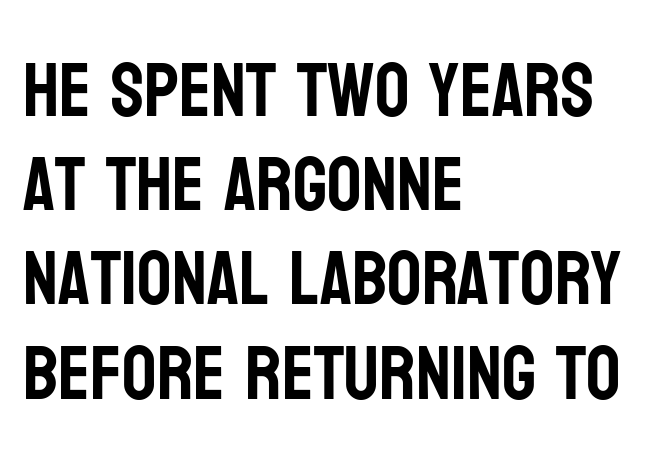
Q: Is the text italic (slanted)? A: No, it is upright.
Q: Is the typeface a serif or a sans-serif typeface? A: Sans-serif.
Q: Is the text underlined? A: No.
Q: How is the paragraph aligned? A: Left-aligned.
Q: Is the spacing between letters normal or unusually wide? A: Normal.
Q: Width (condensed, normal, or wide)? A: Condensed.
Q: Stroke contrast? A: Low.
Q: x-height? A: Large.
Q: Monospaced? A: No.
